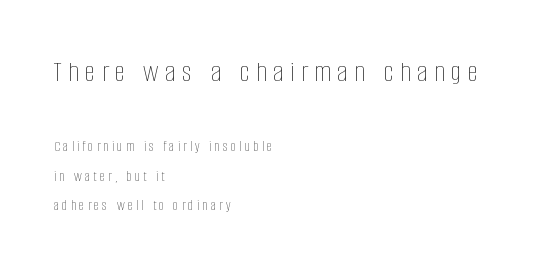
A bare baseline throughout the passage. Counters stay open thanks to moderate or lighter strokes. Note: larger setting up top, smaller setting below. The rendering anchors every line to the left-hand side. The font's upright variant was chosen for this text. This sample uses expanded letter spacing, leaving extra air between glyphs.
